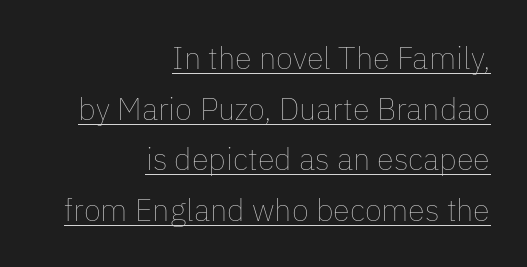
Between one letter and the next there's only the usual sliver of space. Posture: upright roman. A rule runs beneath these lines of type. The letters look calm and open, with moderate or lighter stems.
